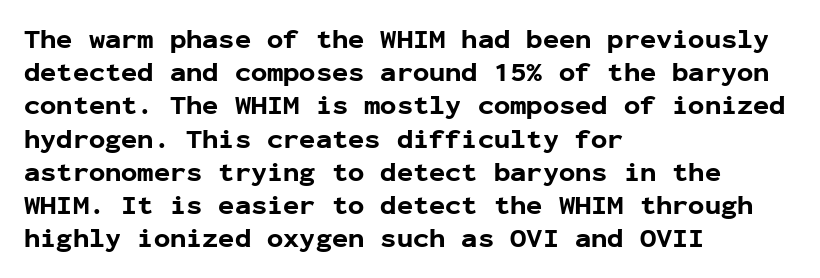
{"italic": "no", "bold": "yes", "underline": "no", "align": "left", "line_spacing_ratio": 1.23, "letter_spacing": "normal", "letter_spacing_em": 0.0, "glyph_px": 27}
